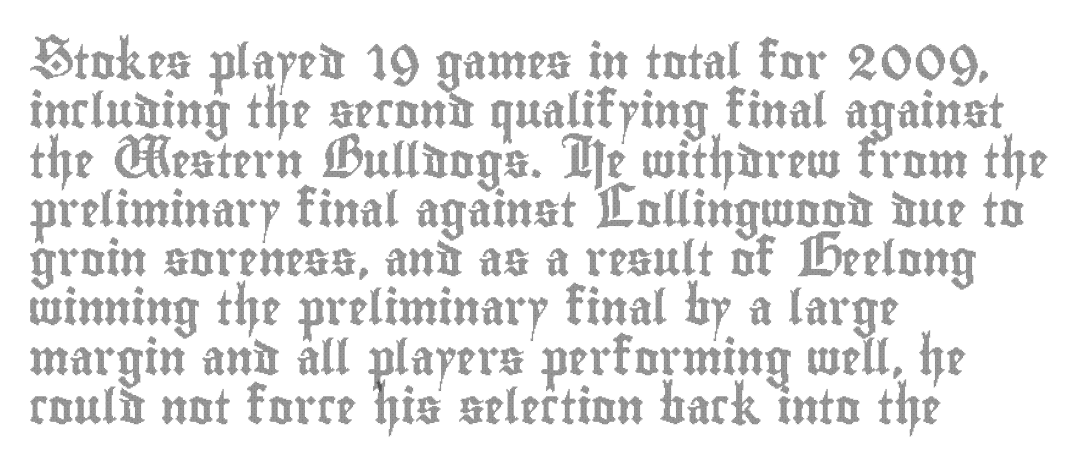
Does the leading feel generous? No, just average. Horizontally, the lines are justified to the leading edge only. The letters stand straight up with perfectly vertical stems. The letters advance in unequal steps, a hallmark of proportional type. The tracking reads as untouched default to a designer's eye.
